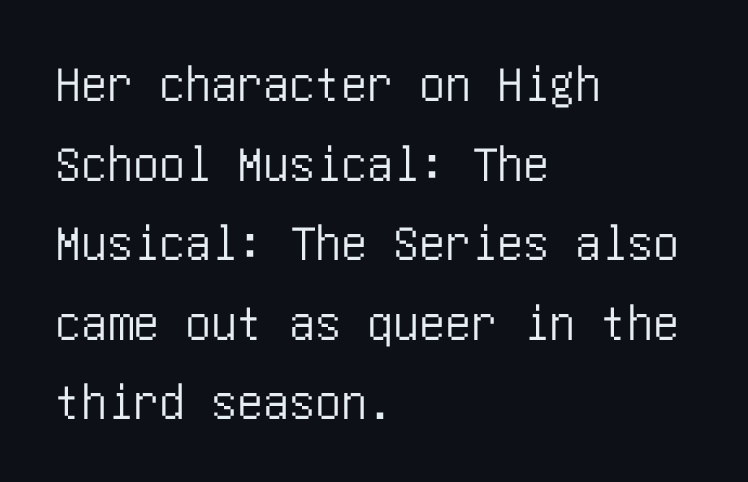
{"serif": "no", "italic": "no", "width": "condensed", "stroke_contrast": "low", "x_height": "large", "underline": "no", "align": "left", "line_spacing": "normal", "line_spacing_ratio": 1.53, "letter_spacing": "normal", "letter_spacing_em": 0.0, "glyph_px": 52}
